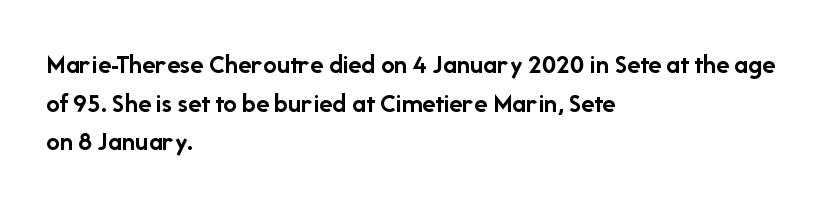
Q: Is the text bold? A: Yes.
Q: Is the text italic (slanted)? A: No, it is upright.
Q: Is the text underlined? A: No.
Q: How is the paragraph aligned? A: Left-aligned.
Q: Is the spacing between letters normal or unusually wide? A: Normal.
Q: Is the spacing between lines tight, normal or loose? A: Normal.
